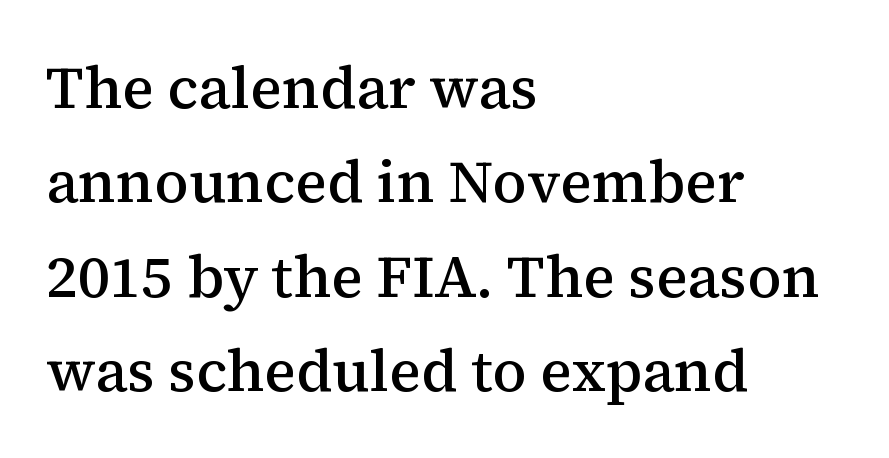
Q: Is the text bold? A: Semi-bold.
Q: Is the text italic (slanted)? A: No, it is upright.
Q: Is the typeface a serif or a sans-serif typeface? A: Serif.
Q: Is the text underlined? A: No.
Q: How is the paragraph aligned? A: Left-aligned.
Q: Is the spacing between letters normal or unusually wide? A: Normal.
Q: Is the spacing between lines tight, normal or loose? A: Normal.
Q: Width (condensed, normal, or wide)? A: Normal.
Q: Stroke contrast? A: Medium.
Q: x-height? A: Medium.
Q: Monospaced? A: No.
